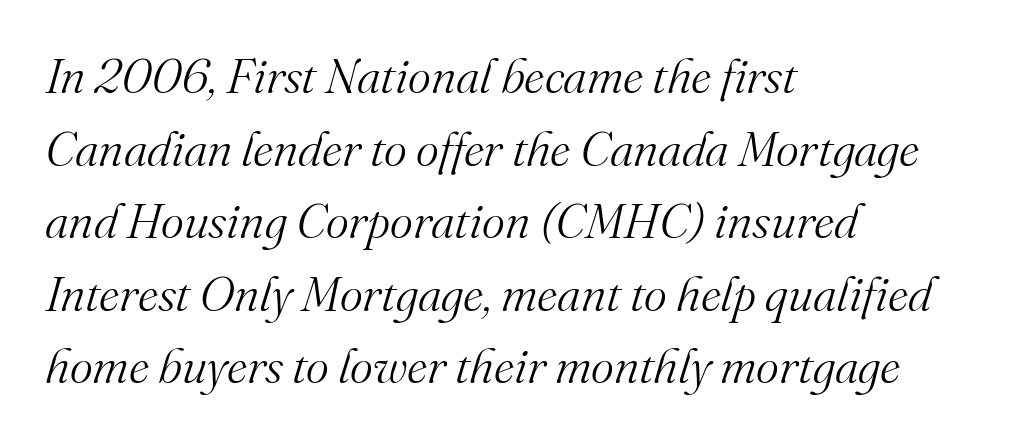
{"serif": "yes", "italic": "yes", "lean": "right", "slant_degrees": 16, "bold": "no", "weight": "light", "width": "normal", "stroke_contrast": "medium", "x_height": "small", "monospaced": "no", "underline": "no", "align": "left", "line_spacing": "normal", "line_spacing_ratio": 1.48, "letter_spacing": "normal", "letter_spacing_em": 0.0, "glyph_px": 49}
